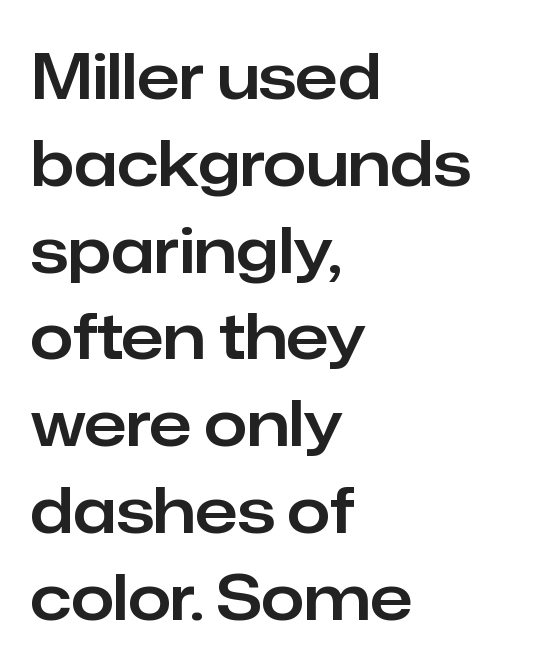
The image shows 62 px sans-serif type, upright; set left-aligned, normal line spacing (1.4x), normal letter spacing, not underlined; low stroke contrast and a medium x-height.
